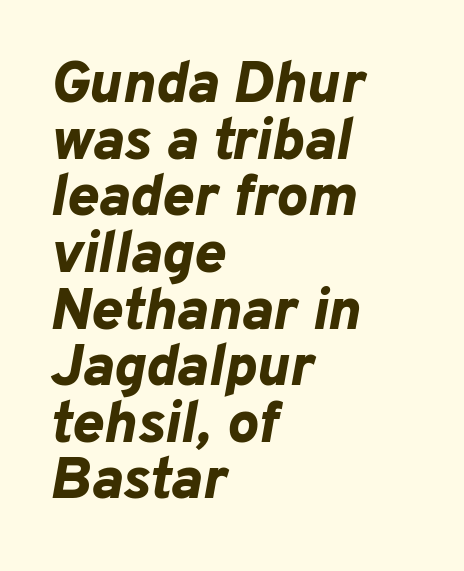
The image shows 59 px bold type, italic (leaning right); set left-aligned, tight line spacing (0.96x), normal letter spacing, not underlined; low stroke contrast and a medium x-height.
